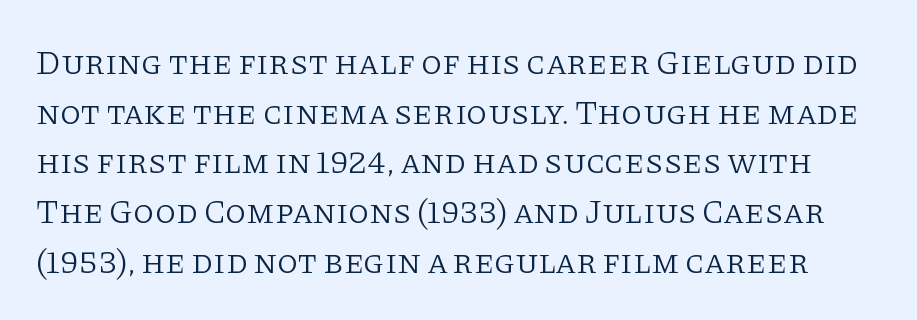
Q: Is the text bold? A: No.
Q: Is the text italic (slanted)? A: No, it is upright.
Q: Is the typeface a serif or a sans-serif typeface? A: Serif.
Q: Is the text underlined? A: No.
Q: Is the spacing between letters normal or unusually wide? A: Normal.
Q: Is the spacing between lines tight, normal or loose? A: Normal.
Q: Width (condensed, normal, or wide)? A: Normal.
Q: Stroke contrast? A: Low.
Q: x-height? A: Large.
Q: Monospaced? A: No.
